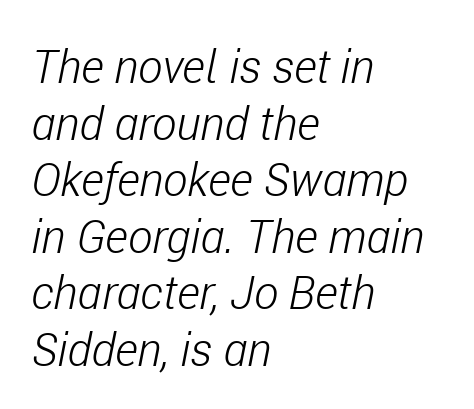
Left-aligned paragraph, ragged on the right. Character widths vary here, with narrow letters taking less room than wide ones. Glance below the letters and you will spot only blank space. Stroke thickness stays within the range of a standard reading face or lighter.
